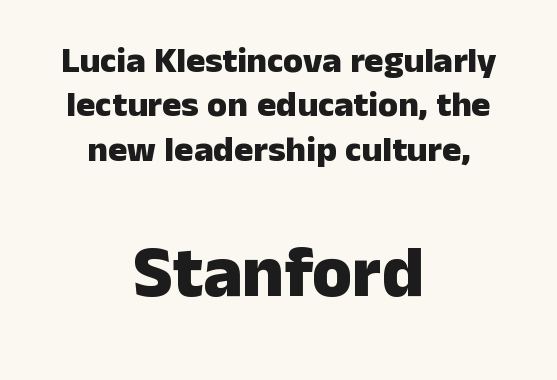
Q: Is the text bold? A: Yes.
Q: Is the text italic (slanted)? A: No, it is upright.
Q: Is the typeface a serif or a sans-serif typeface? A: Sans-serif.
Q: Is the text underlined? A: No.
Q: How is the paragraph aligned? A: Centered.
Q: Is the spacing between letters normal or unusually wide? A: Normal.
Q: Which block of text is set in a larger size, the first (top) or the second (bottom)? A: The second (bottom) one.
Q: Width (condensed, normal, or wide)? A: Normal.
Q: Stroke contrast? A: Low.
Q: x-height? A: Medium.
Q: Monospaced? A: No.
